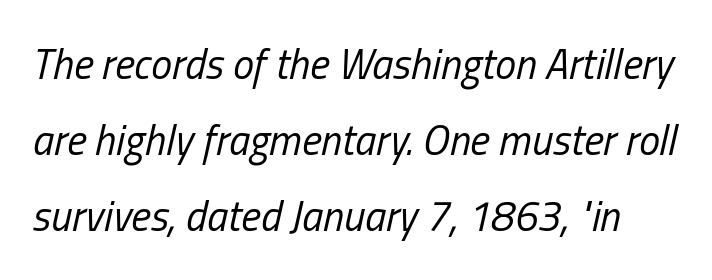
These lines keep a tight, regular rhythm from letter to letter. Descenders are the only things crossing below the line. Stroke thickness stays within the range of a standard reading face or lighter. The font's italic variant was chosen for this text.
